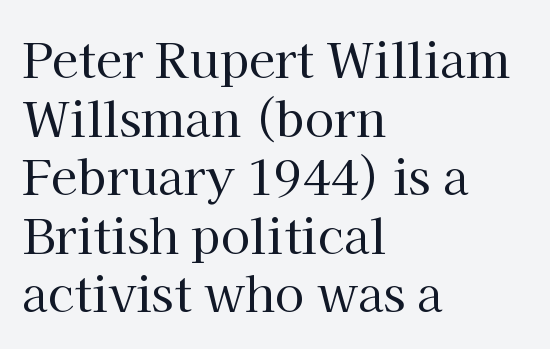
The image shows 48 px regular-weight serif type, upright; set left-aligned, line spacing 1.22x, normal letter spacing, not underlined; high stroke contrast and a medium x-height.
